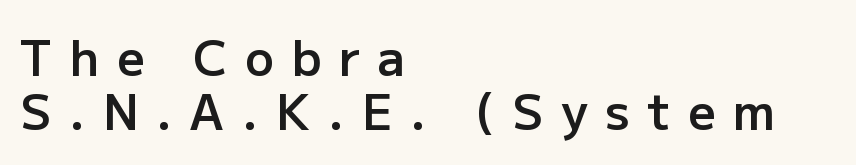
Q: Is the text bold? A: Semi-bold.
Q: Is the text italic (slanted)? A: No, it is upright.
Q: Is the typeface a serif or a sans-serif typeface? A: Sans-serif.
Q: Is the text underlined? A: No.
Q: How is the paragraph aligned? A: Left-aligned.
Q: Is the spacing between letters normal or unusually wide? A: Unusually wide.
Q: Is the spacing between lines tight, normal or loose? A: Tight.
Q: Width (condensed, normal, or wide)? A: Normal.
Q: Stroke contrast? A: Low.
Q: x-height? A: Medium.
Q: Monospaced? A: No.
